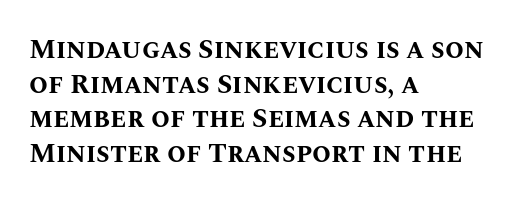
Compared with typical body copy, the letter spacing here is the same. The setting favours the left margin, as ordinary paragraphs usually do. Heft: maximum for text — a bold. Beneath every word, the page is bare. Successive baselines arrive at the customary interval. These lines were composed using upright roman letters.
